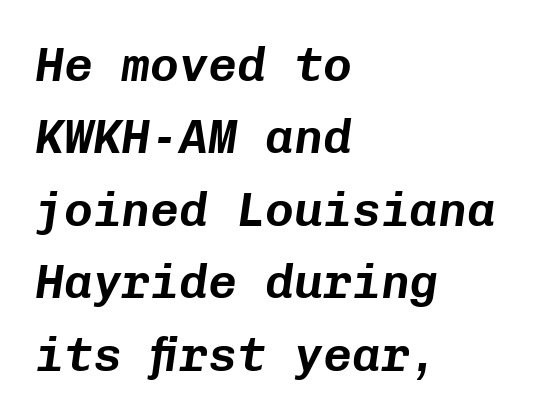
The rendering anchors every line to the left-hand side. The specimen omits any rule beneath the text block's lines. The passage shown stacks its lines at a standard gap. Compared with typical body copy, the letter spacing here is the same. The passage shown leans; its letterforms are oblique.
